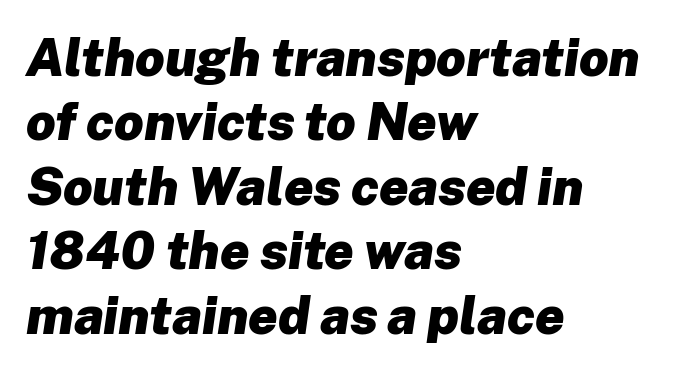
The image shows 52 px heavy type, italic (leaning right); set left-aligned, line spacing 1.24x, normal letter spacing, not underlined; low stroke contrast and a medium x-height.
